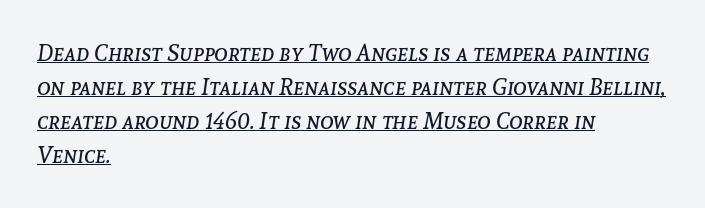
{"italic": "yes", "lean": "right", "slant_degrees": 8, "bold": "no", "underline": "yes", "align": "left", "line_spacing": "normal", "line_spacing_ratio": 1.48, "letter_spacing": "normal", "letter_spacing_em": 0.0, "glyph_px": 23}
